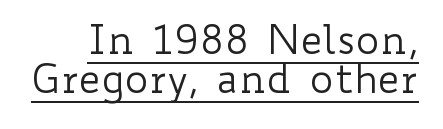
In terms of leading, this rendering errs on the cramped side. Each letter keeps its own natural width here, so spacing adapts to shape. The weight tops out at a normal text grade. Posture: vertical. Does a line run under the words? Yes, clearly. Tracking here is standard; glyphs follow each other at the usual distance.
